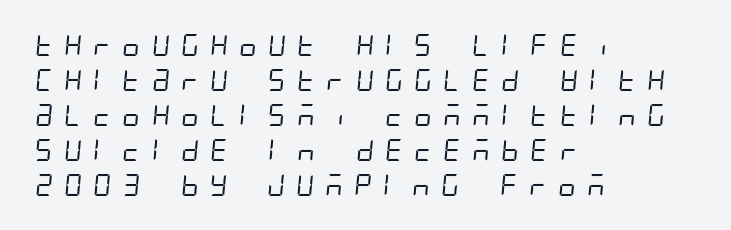
Horizontally, the lines are justified to the leading edge only. Check under the words: just untouched page. Words appear elongated and porous because spacing is wide. Honestly, the row spacing looks completely unremarkable.
